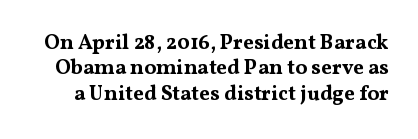
Q: Is the text bold? A: Yes.
Q: Is the text italic (slanted)? A: No, it is upright.
Q: Is the text underlined? A: No.
Q: Is the spacing between letters normal or unusually wide? A: Normal.
